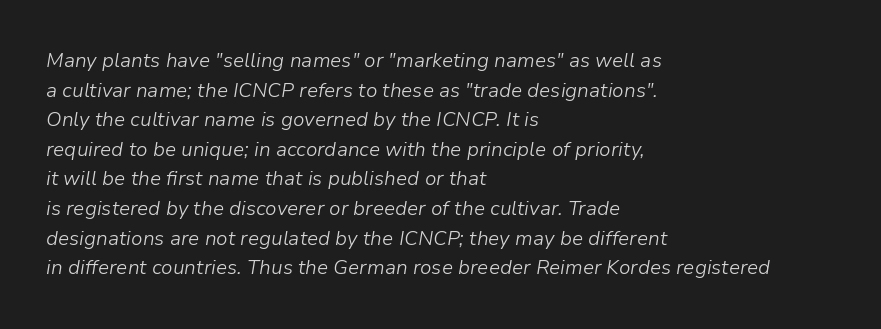
{"italic": "yes", "lean": "right", "slant_degrees": 9, "bold": "no", "underline": "no", "align": "left", "line_spacing": "normal", "line_spacing_ratio": 1.48, "letter_spacing": "normal", "letter_spacing_em": 0.0, "glyph_px": 20}
